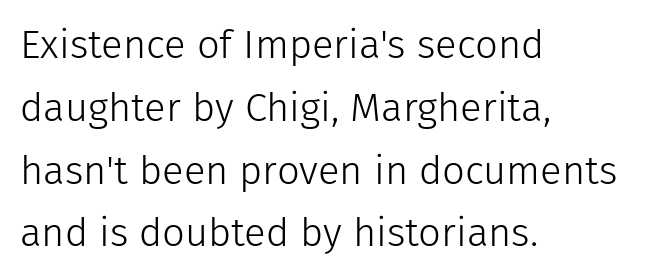
The image shows 40 px light sans-serif type, upright; set left-aligned, normal line spacing (1.57x), normal letter spacing, not underlined; low stroke contrast and a medium x-height.
